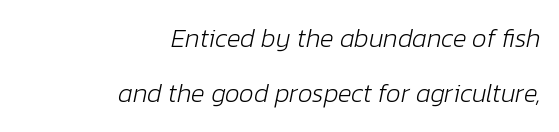
Q: Is the text bold? A: No.
Q: Is the text italic (slanted)? A: Yes, it leans right by about 12 degrees.
Q: Is the text underlined? A: No.
Q: How is the paragraph aligned? A: Right-aligned.
Q: Is the spacing between letters normal or unusually wide? A: Normal.
Q: Is the spacing between lines tight, normal or loose? A: Loose.
